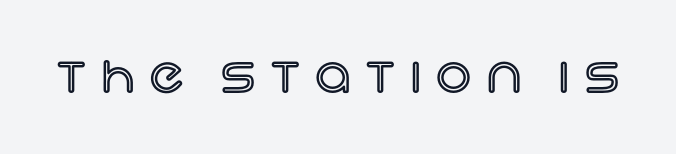
{"italic": "no", "width": "normal", "x_height": "large", "monospaced": "no", "underline": "no", "letter_spacing": "wide", "letter_spacing_em": 0.32, "glyph_px": 49}
